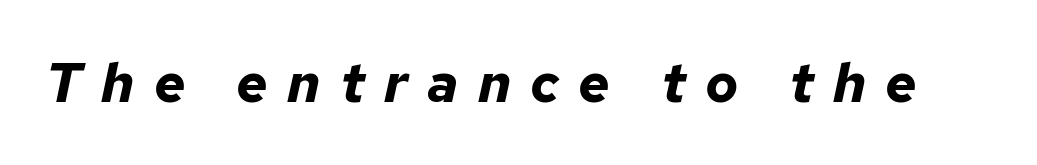
Q: Is the text bold? A: Yes.
Q: Is the text italic (slanted)? A: Yes, it leans right by about 12 degrees.
Q: Is the text underlined? A: No.
Q: Is the spacing between letters normal or unusually wide? A: Unusually wide.
Q: Width (condensed, normal, or wide)? A: Normal.
Q: Stroke contrast? A: Low.
Q: x-height? A: Medium.
Q: Monospaced? A: No.
